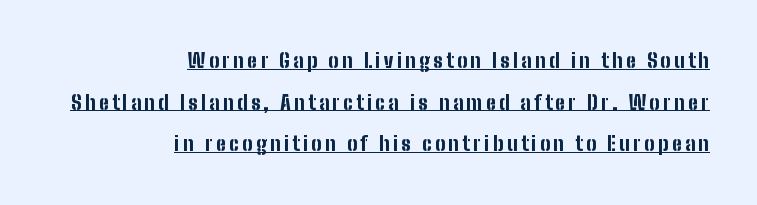
Q: Is the text bold? A: Yes.
Q: Is the text italic (slanted)? A: No, it is upright.
Q: Is the text underlined? A: Yes.
Q: How is the paragraph aligned? A: Right-aligned.
Q: Is the spacing between lines tight, normal or loose? A: Loose.
